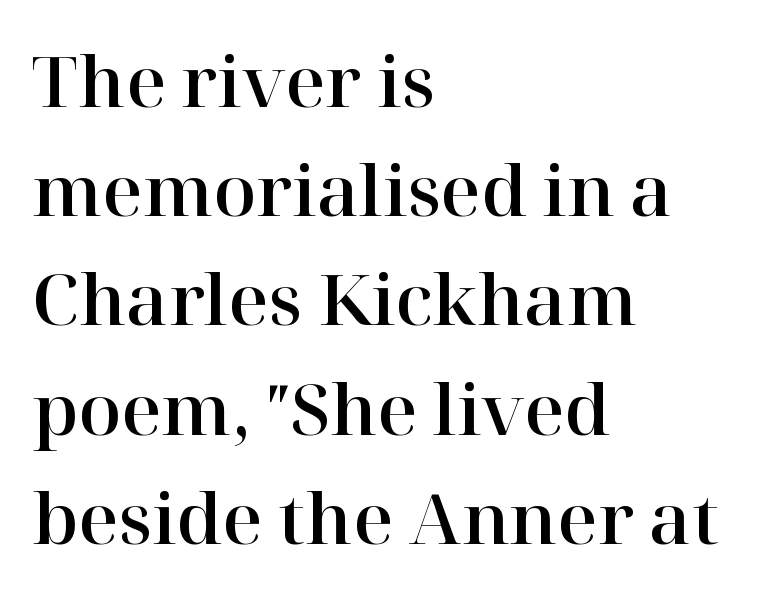
Small tapered or slab feet sit at the stroke ends, so this counts as serif. Proportional: the letters do not fall into vertical columns. Glyph-to-glyph distance matches everyday printed text. The block of text has a typical density, with ordinary space between rows. Check under the words: just untouched page.
